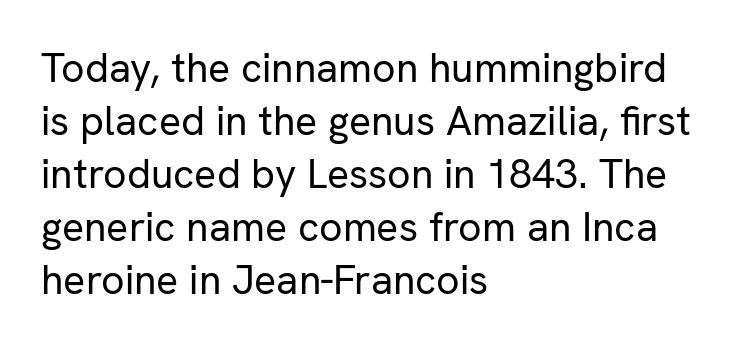
The image shows 41 px regular-weight sans-serif type, upright; set left-aligned, normal line spacing (1.29x), normal letter spacing, not underlined; low stroke contrast and a medium x-height.
